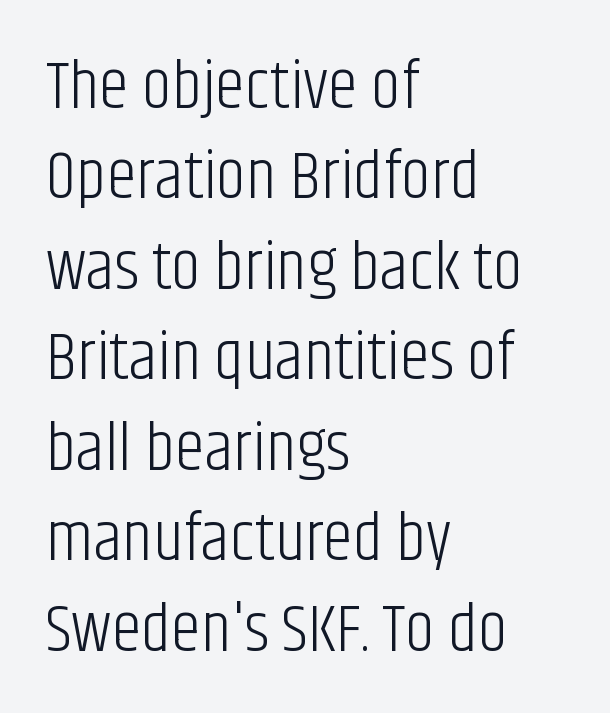
Ink coverage per letter is moderate at most. The text was rendered using a sans face with plain stroke endings. Typeset ragged right — the left edge is the straight one. One glance says typical: line gaps are just what's usual.
